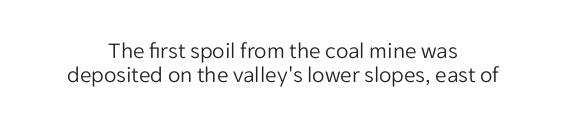
{"italic": "no", "bold": "no", "underline": "no", "align": "center", "line_spacing": "tight", "line_spacing_ratio": 1.04, "letter_spacing": "normal", "letter_spacing_em": 0.0, "glyph_px": 23}
